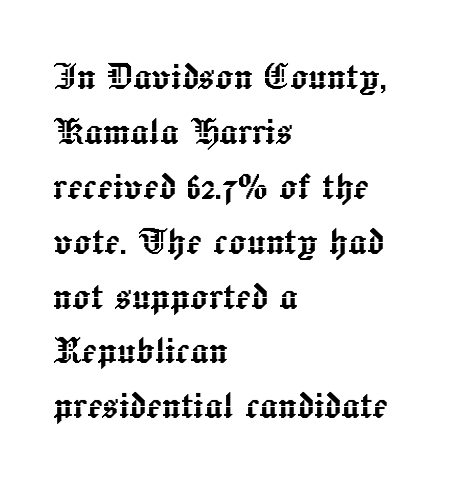
{"italic": "no", "width": "normal", "x_height": "medium", "monospaced": "no", "underline": "no", "align": "left", "line_spacing_ratio": 1.22, "letter_spacing": "normal", "letter_spacing_em": 0.0, "glyph_px": 45}
